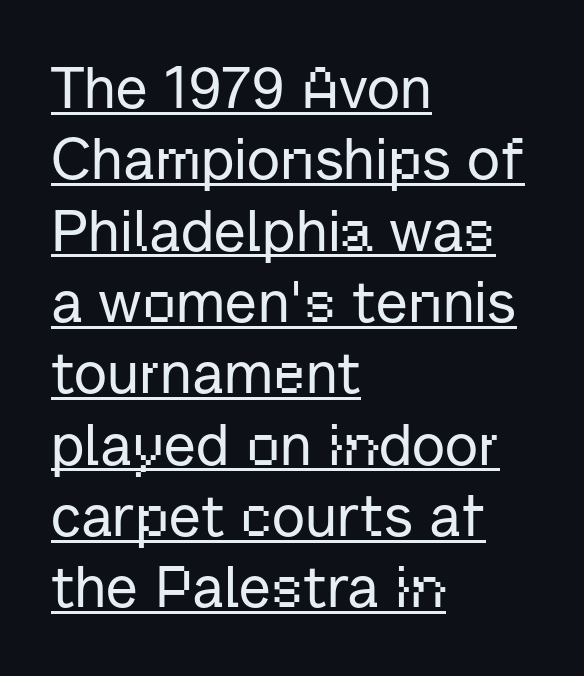
This is sans-serif lettering, the kind often seen on screens and signage. Line beginnings align vertically; line endings do not. What stands out about the letter spacing? Nothing — it is the standard amount. The words here are underlined.
